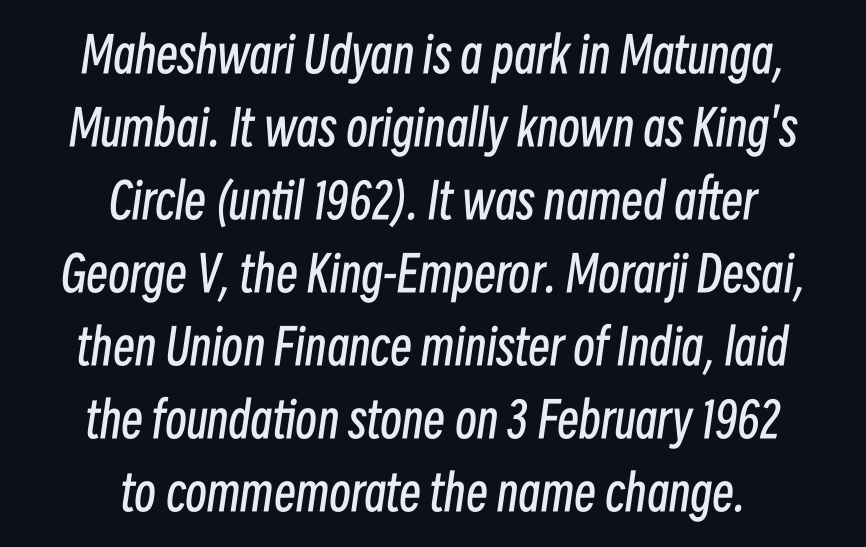
The image shows 49 px regular-weight, condensed type, italic (leaning right); set centered, normal line spacing (1.49x), normal letter spacing, not underlined; low stroke contrast and a medium x-height.
